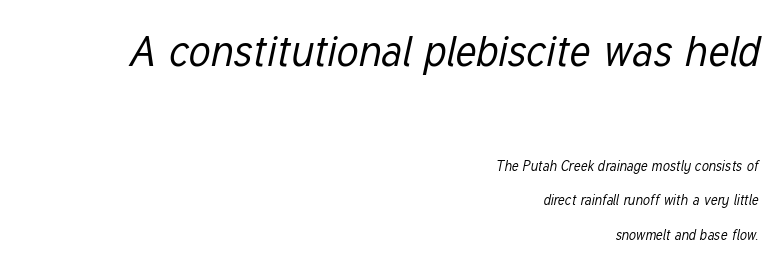
Q: Is the text bold? A: No.
Q: Is the text italic (slanted)? A: Yes, it leans right by about 12 degrees.
Q: Is the text underlined? A: No.
Q: How is the paragraph aligned? A: Right-aligned.
Q: Is the spacing between letters normal or unusually wide? A: Normal.
Q: Is the spacing between lines tight, normal or loose? A: Loose.
Q: Which block of text is set in a larger size, the first (top) or the second (bottom)? A: The first (top) one.
Q: Width (condensed, normal, or wide)? A: Condensed.
Q: Stroke contrast? A: Low.
Q: x-height? A: Medium.
Q: Monospaced? A: No.
